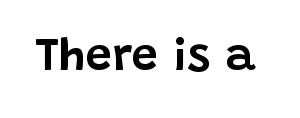
Q: Is the text italic (slanted)? A: No, it is upright.
Q: Is the typeface a serif or a sans-serif typeface? A: Sans-serif.
Q: Is the text underlined? A: No.
Q: Is the spacing between letters normal or unusually wide? A: Normal.
Q: Width (condensed, normal, or wide)? A: Normal.
Q: Stroke contrast? A: Low.
Q: x-height? A: Large.
Q: Monospaced? A: No.
